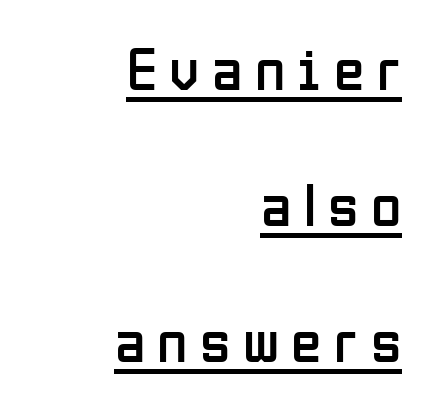
The image shows 62 px regular-weight, condensed sans-serif type, upright; set right-aligned, loose line spacing (2.19x), unusually wide letter spacing (+0.2 em), underlined; low stroke contrast and a medium x-height.
